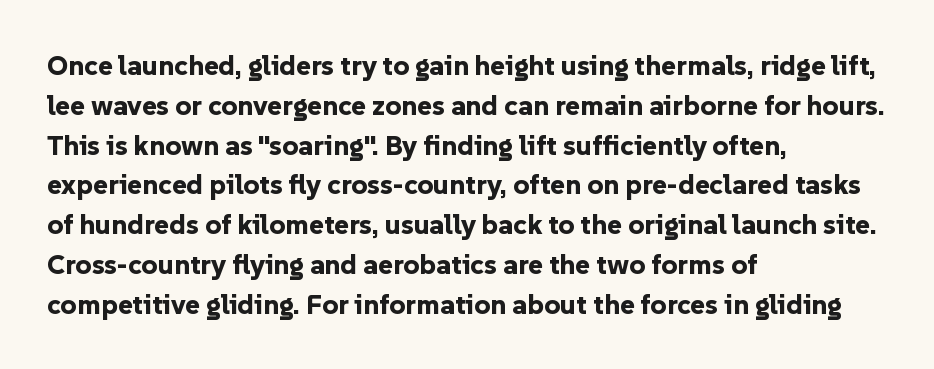
The image shows 28 px bold sans-serif type, upright; set left-aligned, normal line spacing (1.42x), normal letter spacing, not underlined; low stroke contrast and a medium x-height.
